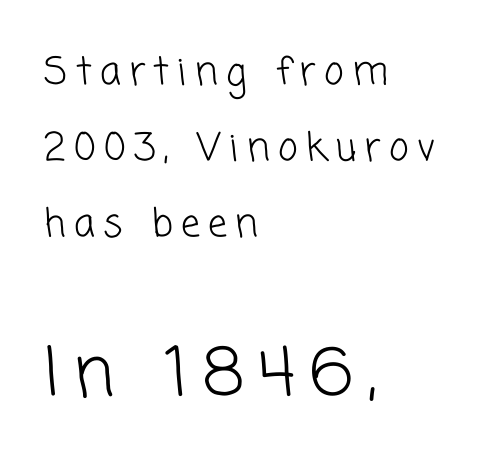
The image shows 67 px light sans-serif type; set left-aligned, loose line spacing (2.0x), unusually wide letter spacing (+0.22 em), not underlined; the second (bottom) block is 1.76x larger; low stroke contrast and a medium x-height.
